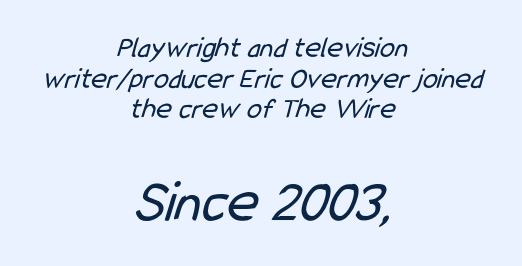
The image shows 60 px regular-weight, condensed sans-serif type; set centered, tight line spacing (1.02x), normal letter spacing, not underlined; the second (bottom) block is 2.0x larger; low stroke contrast and a medium x-height.
